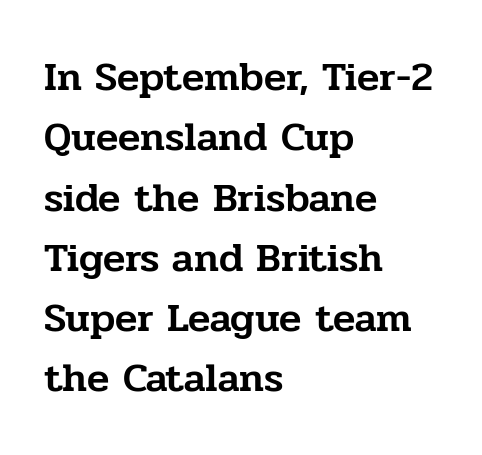
The image shows 41 px serif type, upright; set left-aligned, normal line spacing (1.47x), normal letter spacing, not underlined; low stroke contrast and a medium x-height.
